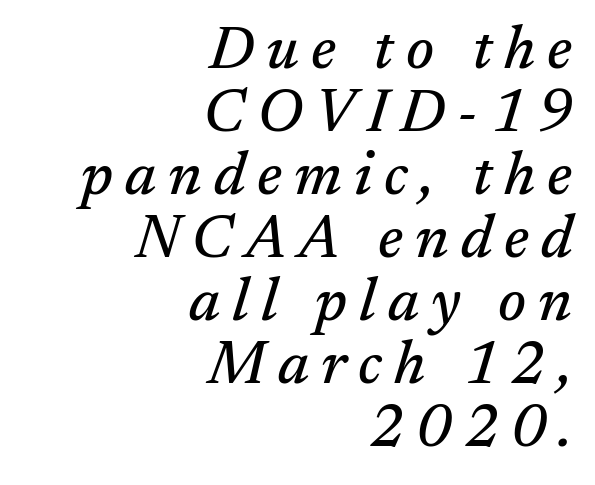
Q: Is the text italic (slanted)? A: Yes, it leans right by about 17 degrees.
Q: Is the typeface a serif or a sans-serif typeface? A: Serif.
Q: Is the text underlined? A: No.
Q: How is the paragraph aligned? A: Right-aligned.
Q: Is the spacing between letters normal or unusually wide? A: Unusually wide.
Q: Is the spacing between lines tight, normal or loose? A: Tight.
Q: Width (condensed, normal, or wide)? A: Normal.
Q: Stroke contrast? A: Medium.
Q: x-height? A: Medium.
Q: Monospaced? A: No.
